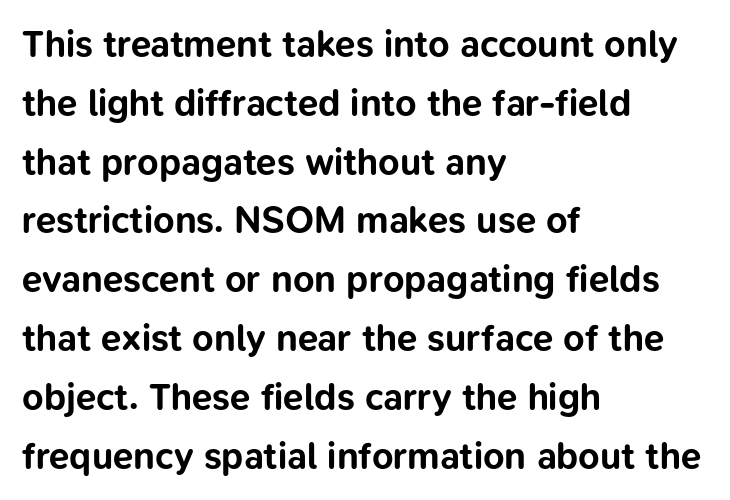
Each word holds together tightly as a unit, with standard inter-letter gaps. The space directly below the letters is spotless. Every letter is thick-stroked: bold, no question. These lines were composed using upright roman letters. Is there much room between lines? A standard amount, neither cramped nor airy. Are there feet on the stems? There aren't — it's a sans.
